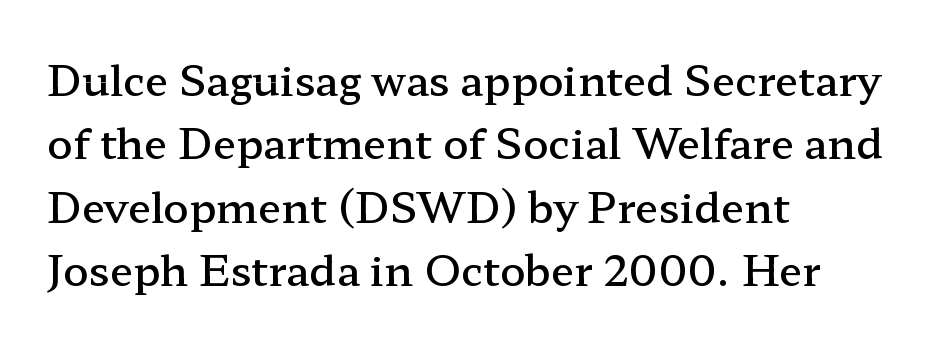
The image shows 42 px semibold, wide serif type, upright; set left-aligned, normal line spacing (1.51x), normal letter spacing, not underlined; low stroke contrast and a medium x-height.
